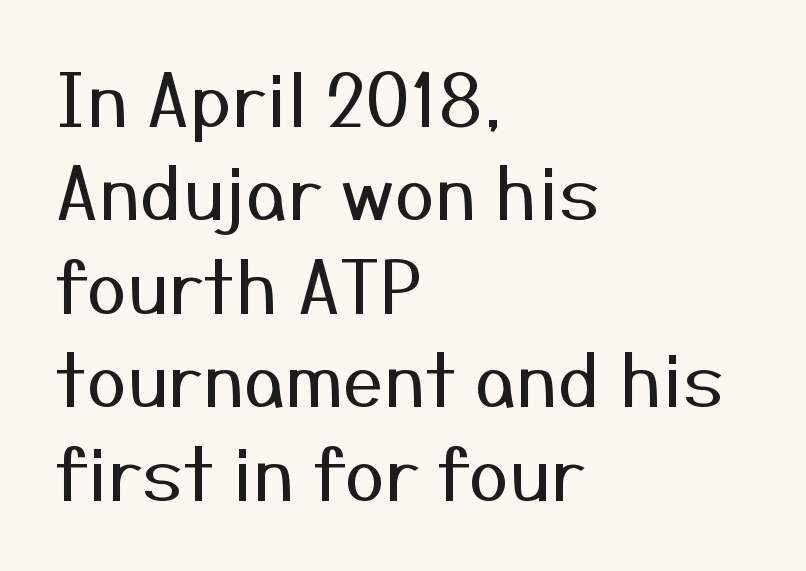
{"serif": "no", "italic": "no", "bold": "no", "weight": "regular", "width": "normal", "stroke_contrast": "medium", "x_height": "medium", "monospaced": "no", "underline": "no", "align": "left", "line_spacing": "normal", "line_spacing_ratio": 1.28, "letter_spacing": "normal", "letter_spacing_em": 0.0, "glyph_px": 73}
